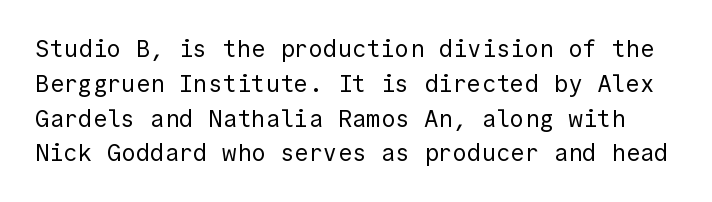
Every character sits straight up, as roman type does. The passage shown is not underscored anywhere. Reading down the column, the eye jumps a familiar distance to each next line. The face looks like a standard text weight, possibly lighter. Glyph-to-glyph distance matches everyday printed text.
